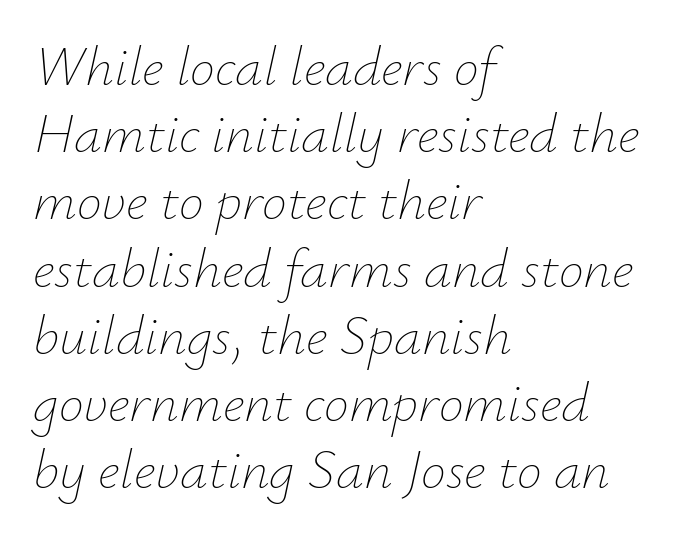
Heft: none added — not bold. Quick note: underline off. Reading down the block, your eye returns to a fixed left position each line. Nobody touched the tracking dial on this one.
